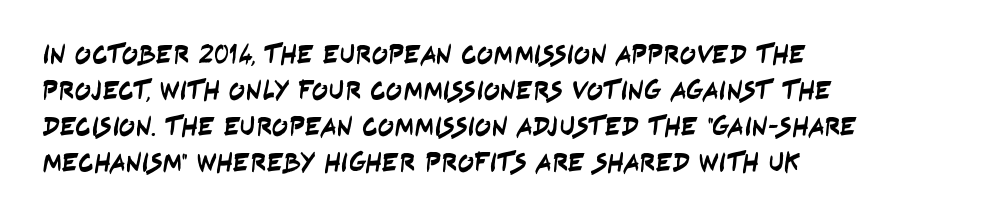
Nobody touched the tracking dial on this one. Which margin do the lines hug? The left one — the right edge is uneven. The passage shown is not underscored anywhere. Compared with typical paragraphs, the rows here are spaced about the same.
